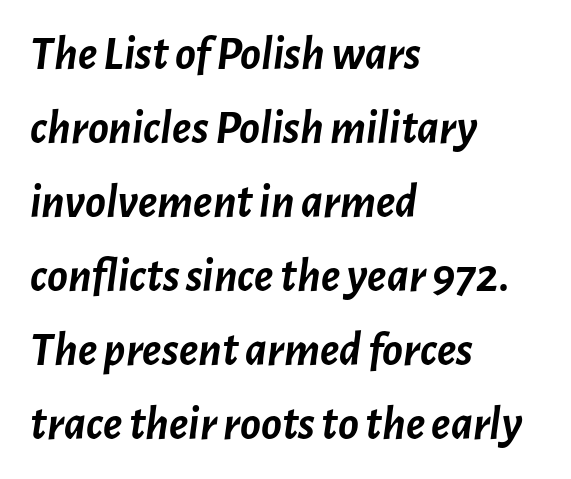
Character widths vary here, with narrow letters taking less room than wide ones. Does the lettering tilt? It does — this is italic. Normally led — the rows are evenly, conventionally spaced. Inter-character spacing is left at the font's built-in metrics. If you drew a ruler down the left edge, every line would touch it. Each glyph is drawn with heavy, bold strokes.
